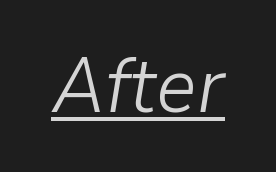
{"italic": "yes", "lean": "right", "slant_degrees": 9, "bold": "no", "weight": "light", "width": "normal", "stroke_contrast": "low", "x_height": "medium", "monospaced": "no", "underline": "yes", "letter_spacing": "normal", "letter_spacing_em": 0.0, "glyph_px": 79}
